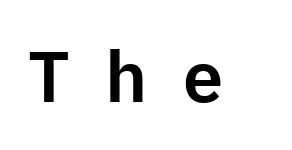
{"serif": "no", "italic": "no", "width": "normal", "stroke_contrast": "low", "x_height": "medium", "monospaced": "no", "underline": "no", "letter_spacing": "wide", "letter_spacing_em": 0.49, "glyph_px": 72}
